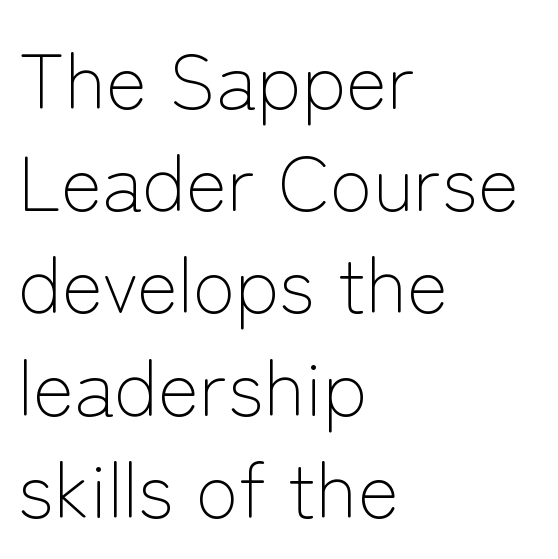
Q: Is the text bold? A: No.
Q: Is the text italic (slanted)? A: No, it is upright.
Q: Is the typeface a serif or a sans-serif typeface? A: Sans-serif.
Q: Is the text underlined? A: No.
Q: How is the paragraph aligned? A: Left-aligned.
Q: Is the spacing between letters normal or unusually wide? A: Normal.
Q: Is the spacing between lines tight, normal or loose? A: Normal.
Q: Width (condensed, normal, or wide)? A: Normal.
Q: Stroke contrast? A: Low.
Q: x-height? A: Medium.
Q: Monospaced? A: No.
